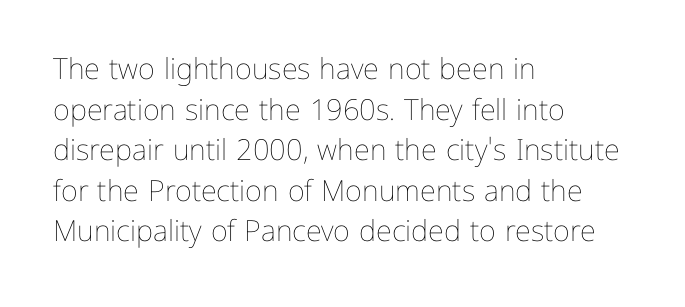
The image shows 29 px thin type, upright; set left-aligned, normal line spacing (1.4x), normal letter spacing, not underlined; low stroke contrast and a medium x-height.
